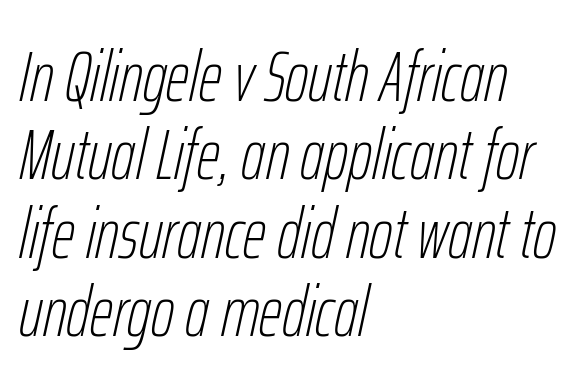
It's the slanting kind of type. The letters advance in unequal steps, a hallmark of proportional type. Unmarked baselines from the first word to the last. These glyphs show unthickened strokes, regular width or finer. Visually the block forms a straight wall on the left and a jagged coastline on the right. Rows of type sit shoulder to shoulder in the vertical direction.
